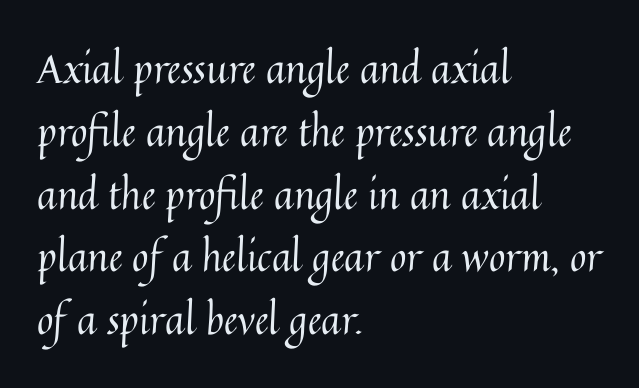
The image shows 40 px regular-weight type; set left-aligned, normal line spacing (1.57x), normal letter spacing, not underlined; medium stroke contrast and a medium x-height.
